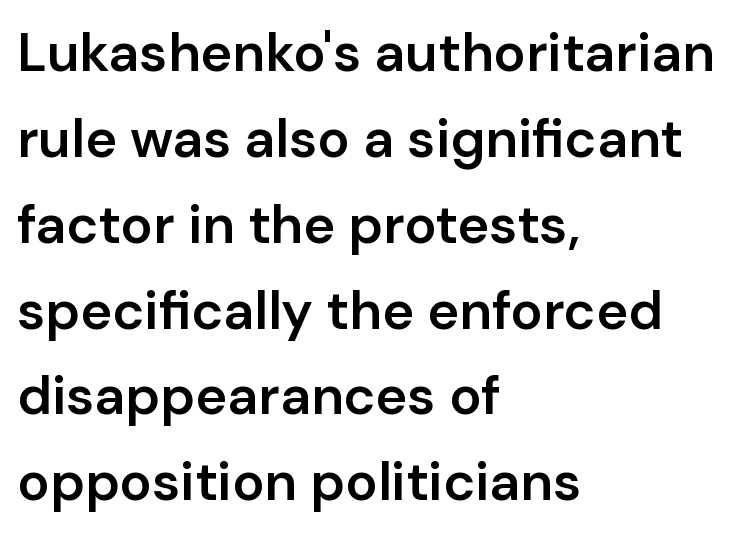
The image shows 54 px semibold sans-serif type, upright; set left-aligned, normal line spacing (1.59x), normal letter spacing, not underlined; low stroke contrast and a medium x-height.
